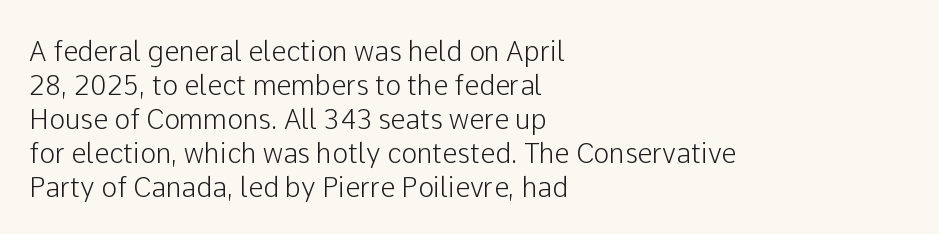
The image shows 27 px text type, upright; set left-aligned, normal line spacing (1.26x), normal letter spacing, not underlined.
